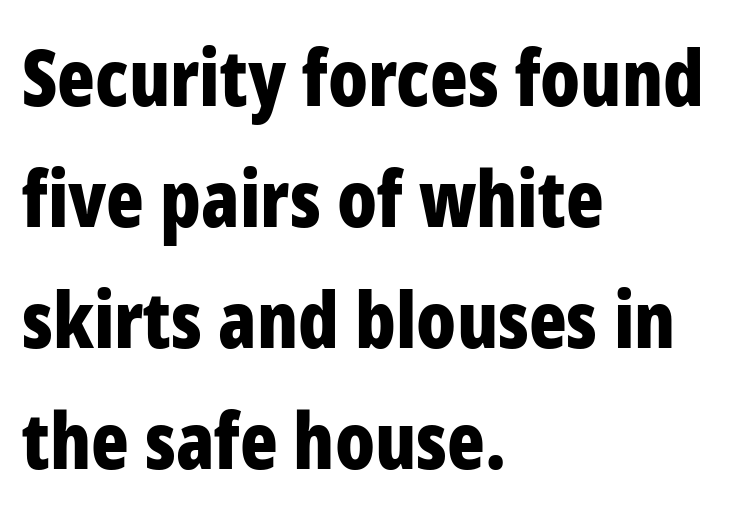
Compared with a centered layout, this one pins lines to the left instead. These lines are rendered in a variable-pitch font. The letters carry no serifs — their stems end cleanly without finishing strokes. Italic: no, the glyphs are upright roman. Summary of weight: heavy, a full bold.
